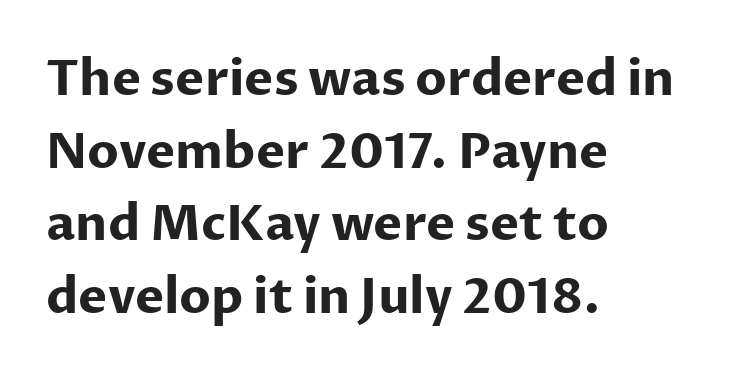
{"serif": "no", "italic": "no", "bold": "yes", "weight": "bold", "width": "normal", "stroke_contrast": "low", "x_height": "medium", "monospaced": "no", "underline": "no", "align": "left", "line_spacing": "normal", "line_spacing_ratio": 1.48, "letter_spacing": "normal", "letter_spacing_em": 0.0, "glyph_px": 49}
